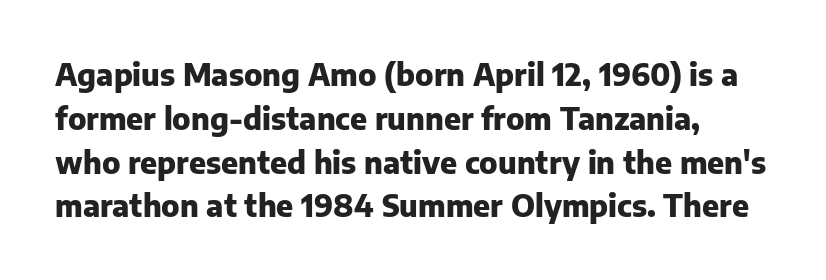
Q: Is the text bold? A: Yes.
Q: Is the text italic (slanted)? A: No, it is upright.
Q: Is the typeface a serif or a sans-serif typeface? A: Sans-serif.
Q: Is the text underlined? A: No.
Q: Is the spacing between letters normal or unusually wide? A: Normal.
Q: Is the spacing between lines tight, normal or loose? A: Normal.
Q: Width (condensed, normal, or wide)? A: Normal.
Q: Stroke contrast? A: Low.
Q: x-height? A: Medium.
Q: Monospaced? A: No.
